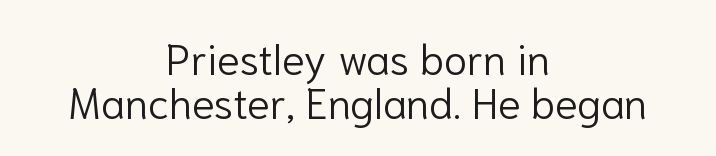
The typeface chosen for these lines omits serifs. The area under the type is left untouched. The characters are drawn with everyday or finer stroke widths. The lines in this sample share a center point and differ in where they start and stop. A roman cut, with each character standing at attention. Baseline-to-baseline distance is barely more than the letter height.
